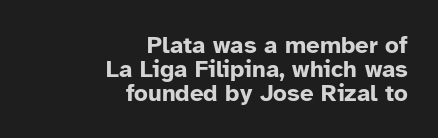
The image shows 24 px bold type, upright; set right-aligned, tight line spacing (1.0x), normal letter spacing, not underlined.
